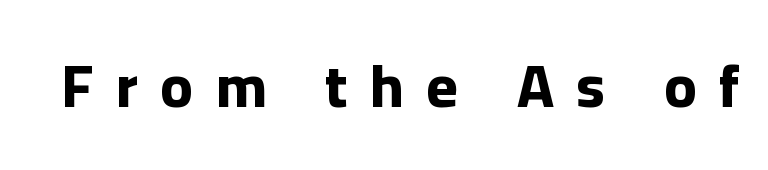
Rule under the text: the space is simply empty. The type family on display is of the sans-serif kind. Note the varied advance widths — an 'i' is clearly narrower than an 'm'. The tracking jumps out immediately: characters are airy and widely separated.
